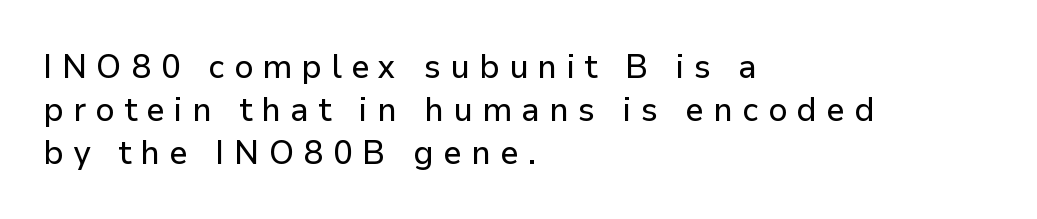
The image shows 34 px sans-serif type, upright; set left-aligned, normal line spacing (1.26x), unusually wide letter spacing (+0.28 em), not underlined; low stroke contrast and a medium x-height.
